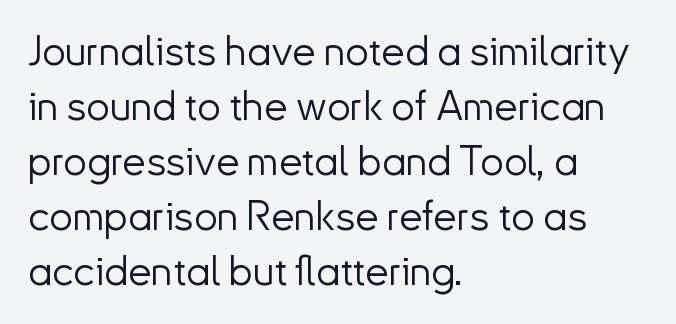
Q: Is the text bold? A: No.
Q: Is the text italic (slanted)? A: No, it is upright.
Q: Is the typeface a serif or a sans-serif typeface? A: Sans-serif.
Q: Is the text underlined? A: No.
Q: How is the paragraph aligned? A: Left-aligned.
Q: Is the spacing between letters normal or unusually wide? A: Normal.
Q: Is the spacing between lines tight, normal or loose? A: Normal.
Q: Width (condensed, normal, or wide)? A: Normal.
Q: Stroke contrast? A: Low.
Q: x-height? A: Small.
Q: Monospaced? A: No.
